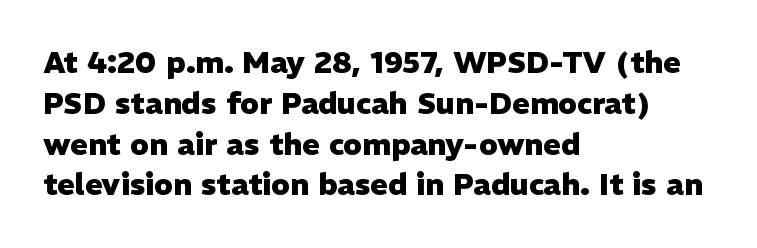
The image shows 30 px heavy sans-serif type, upright; set left-aligned, normal line spacing (1.36x), normal letter spacing, not underlined; low stroke contrast and a medium x-height.
